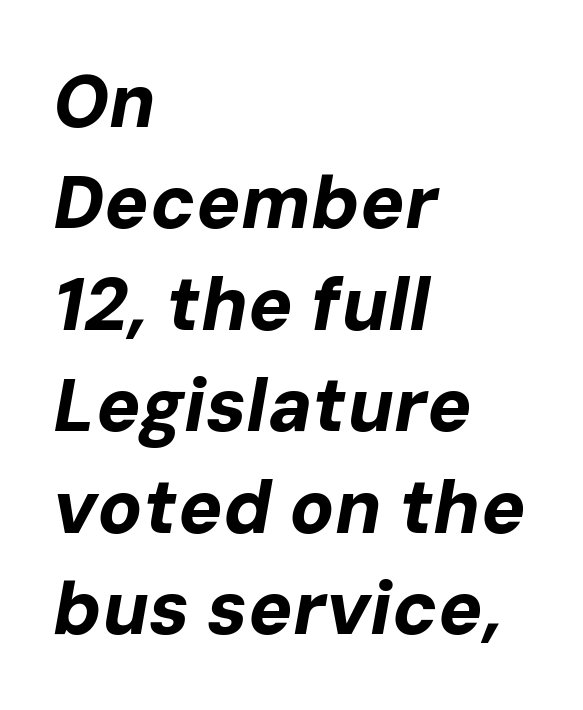
The image shows 74 px bold type, italic (leaning right); set left-aligned, normal line spacing (1.37x), normal letter spacing, not underlined; low stroke contrast and a medium x-height.
